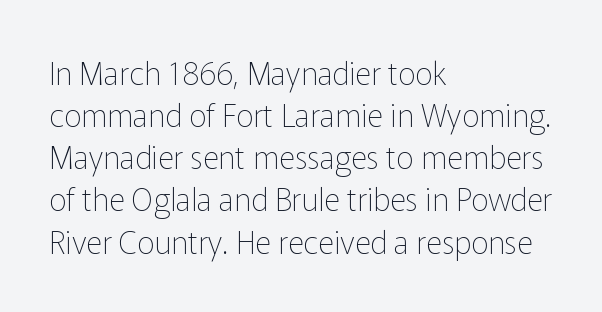
Q: Is the text bold? A: No.
Q: Is the text italic (slanted)? A: No, it is upright.
Q: Is the typeface a serif or a sans-serif typeface? A: Sans-serif.
Q: Is the text underlined? A: No.
Q: How is the paragraph aligned? A: Left-aligned.
Q: Is the spacing between letters normal or unusually wide? A: Normal.
Q: Is the spacing between lines tight, normal or loose? A: Normal.
Q: Width (condensed, normal, or wide)? A: Normal.
Q: Stroke contrast? A: Low.
Q: x-height? A: Medium.
Q: Monospaced? A: No.
